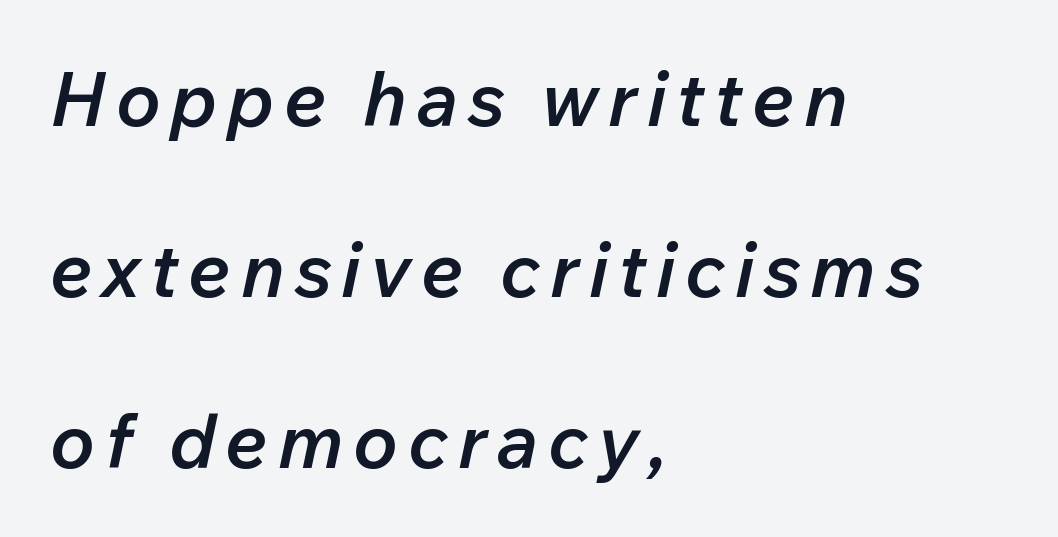
{"italic": "yes", "lean": "right", "slant_degrees": 12, "bold": "semi", "weight": "semibold", "width": "normal", "stroke_contrast": "low", "x_height": "medium", "monospaced": "no", "underline": "no", "align": "left", "line_spacing": "loose", "line_spacing_ratio": 2.28, "glyph_px": 75}
